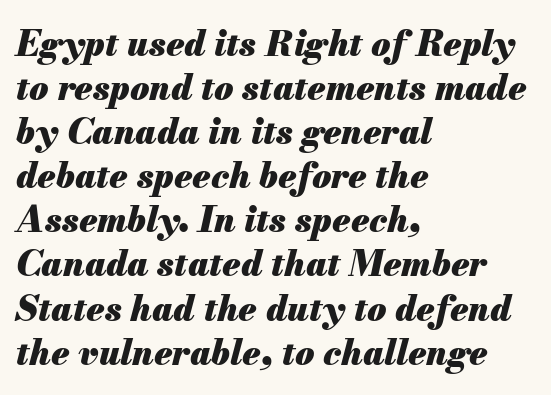
The font's italic variant was chosen for this text. These lines are set flush left with a ragged right edge. Descender tails drop into unmarked territory. The typesetting leans heavy: a genuine bold. Vertically, the passage feels balanced, rows spaced as you'd expect.
